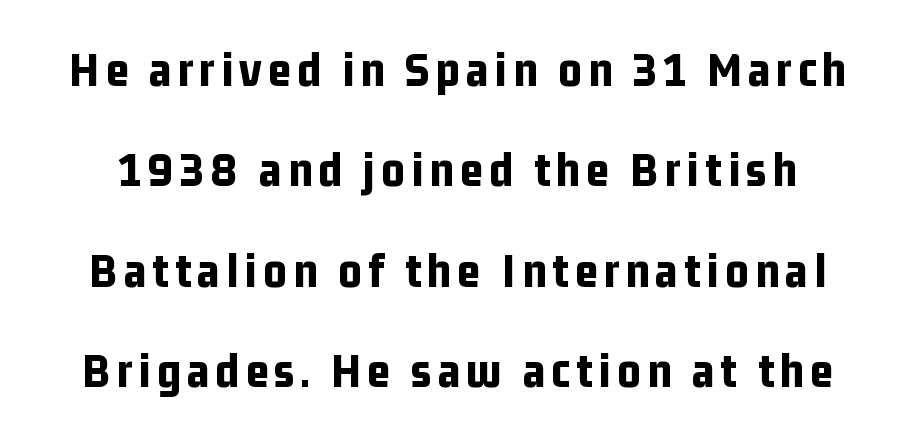
{"serif": "no", "italic": "no", "bold": "yes", "weight": "bold", "width": "condensed", "stroke_contrast": "low", "x_height": "medium", "monospaced": "no", "underline": "no", "line_spacing": "loose", "line_spacing_ratio": 2.01, "glyph_px": 50}
